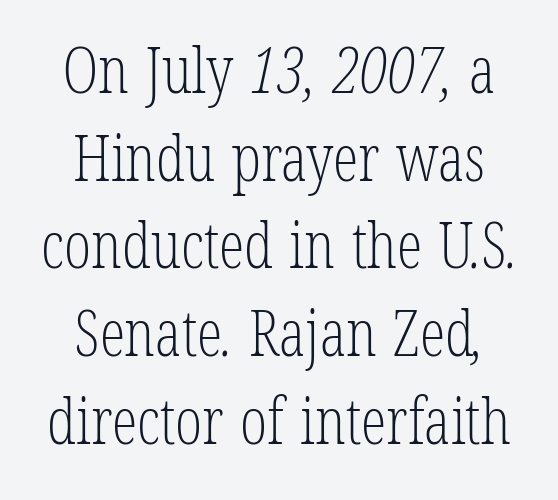
{"serif": "yes", "bold": "no", "weight": "light", "width": "condensed", "stroke_contrast": "low", "x_height": "medium", "monospaced": "no", "underline": "no", "align": "center", "line_spacing": "normal", "line_spacing_ratio": 1.37, "letter_spacing": "normal", "letter_spacing_em": 0.0, "glyph_px": 64}
